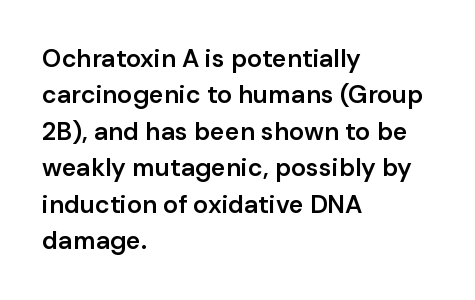
A somewhat darkened texture: the type is semibold rather than bold. If you drew a ruler down the left edge, every line would touch it. The zone under the glyphs is completely vacant. Ascenders rise straight up at ninety degrees. Caption: standard tracking, unaltered. Each new line begins a customary step beneath the previous one.
